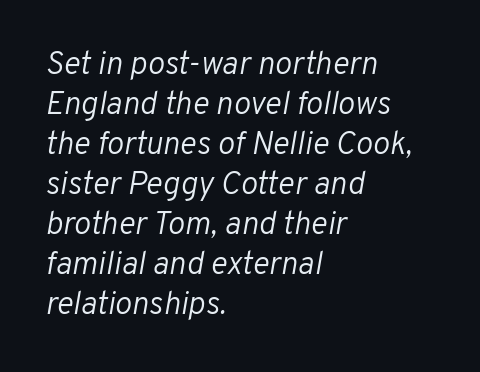
The glyphs look as if they've been sheared to an angle. A light-to-regular cut is what we see here. In CSS terms this would be text-align: left. There is no visible air inserted between adjacent glyphs.
